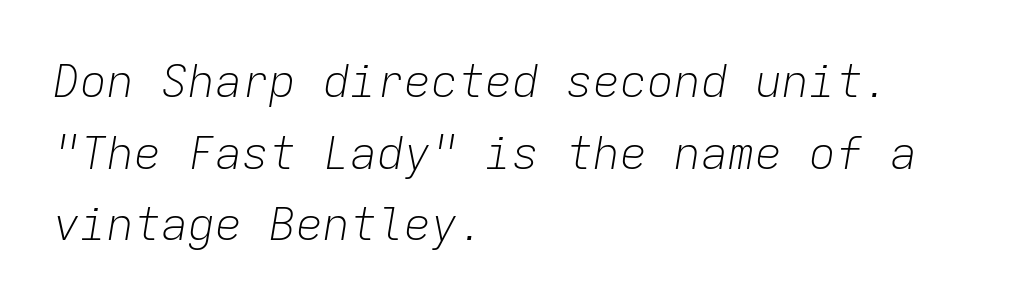
The image shows 45 px light type, italic (leaning right), monospaced; set left-aligned, normal line spacing (1.59x), normal letter spacing, not underlined; low stroke contrast and a medium x-height.
